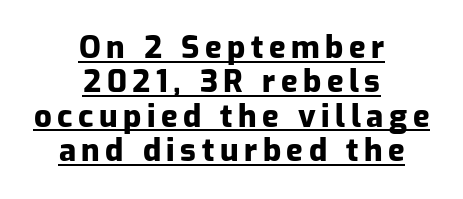
{"serif": "no", "italic": "no", "bold": "yes", "weight": "heavy", "width": "normal", "stroke_contrast": "low", "x_height": "medium", "monospaced": "no", "underline": "yes", "align": "center", "line_spacing": "tight", "line_spacing_ratio": 1.11, "glyph_px": 31}
